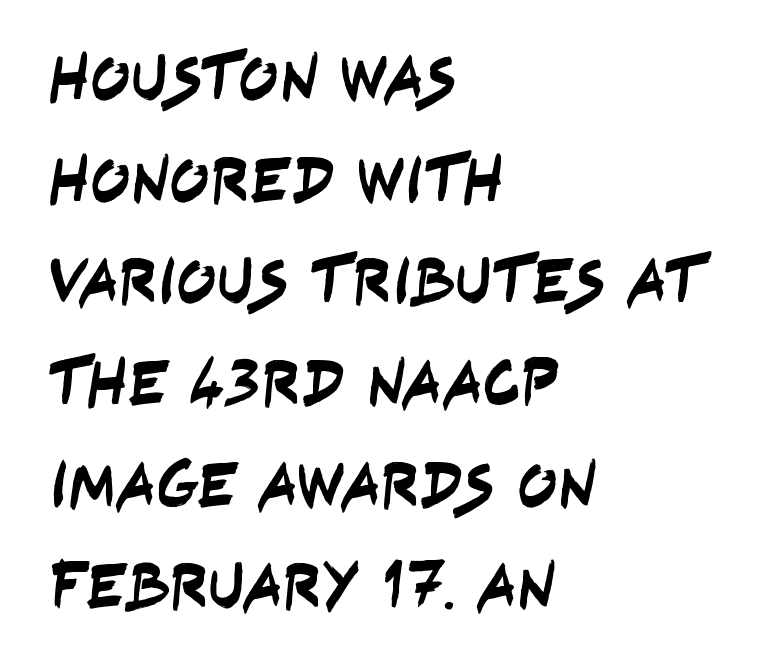
The image shows 66 px condensed sans-serif type; set left-aligned, normal line spacing (1.54x), normal letter spacing, not underlined; low stroke contrast and a large x-height.
